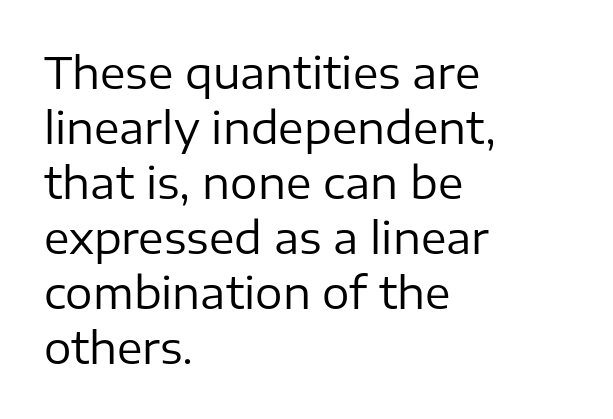
The image shows 43 px regular-weight sans-serif type, upright; set left-aligned, normal line spacing (1.28x), normal letter spacing, not underlined; low stroke contrast and a medium x-height.
